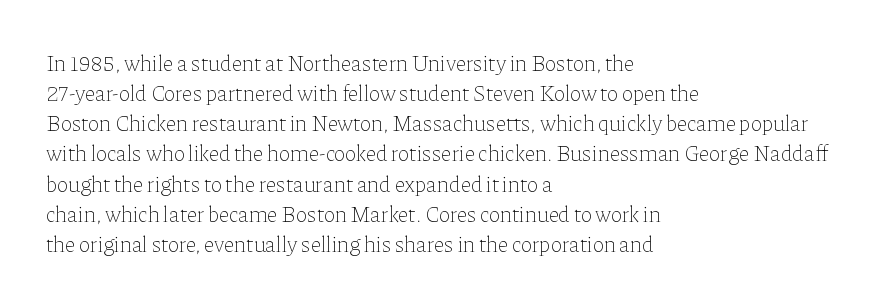
The image shows 22 px text type, upright; set left-aligned, normal line spacing (1.37x), normal letter spacing, not underlined.
